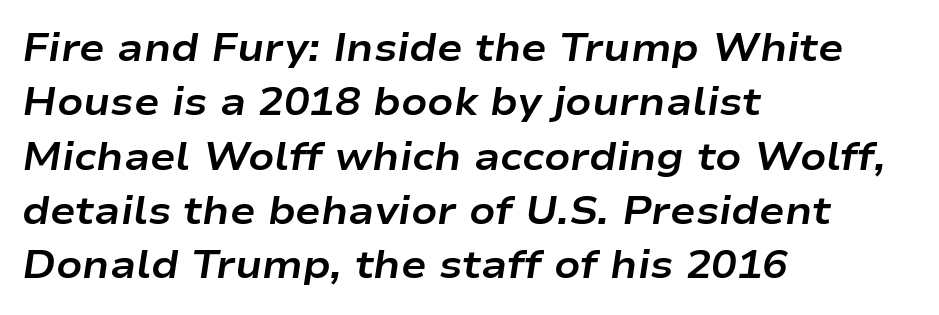
The image shows 38 px bold, wide type, italic (leaning right); set left-aligned, normal line spacing (1.43x), normal letter spacing, not underlined; low stroke contrast and a medium x-height.
